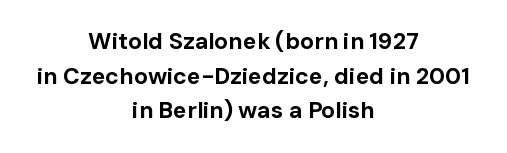
Q: Is the text bold? A: Yes.
Q: Is the text italic (slanted)? A: No, it is upright.
Q: Is the text underlined? A: No.
Q: How is the paragraph aligned? A: Centered.
Q: Is the spacing between letters normal or unusually wide? A: Normal.
Q: Is the spacing between lines tight, normal or loose? A: Normal.
